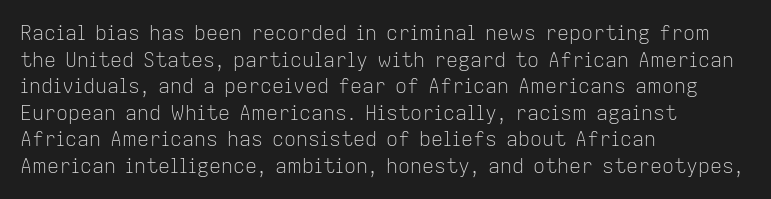
Does the copy run flush right? No — it runs flush left. The block of text has a typical density, with ordinary space between rows. This sample uses plain, unmodified letter spacing. The zone under the glyphs is completely vacant. A roman cut, with each character standing at attention. Stem width sits at or under what a default text font uses.
